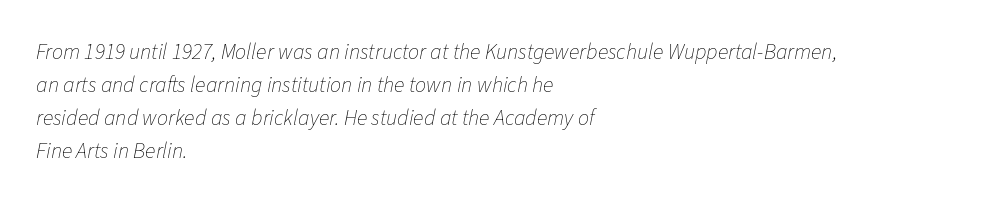
Q: Is the text bold? A: No.
Q: Is the text italic (slanted)? A: Yes, it leans right by about 11 degrees.
Q: Is the text underlined? A: No.
Q: How is the paragraph aligned? A: Left-aligned.
Q: Is the spacing between letters normal or unusually wide? A: Normal.
Q: Is the spacing between lines tight, normal or loose? A: Normal.
